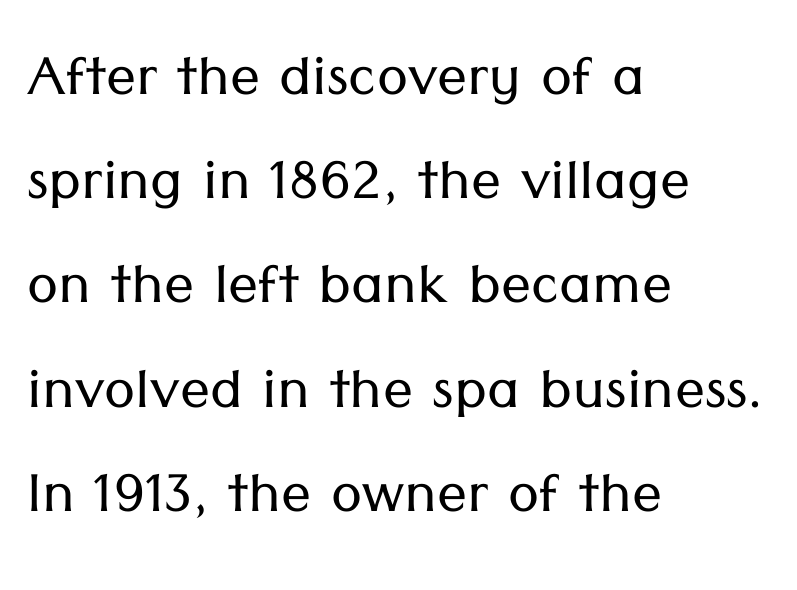
{"serif": "no", "italic": "no", "bold": "no", "weight": "light", "width": "normal", "stroke_contrast": "low", "x_height": "medium", "monospaced": "no", "underline": "no", "align": "left", "line_spacing": "normal", "line_spacing_ratio": 1.39, "letter_spacing": "normal", "letter_spacing_em": 0.0, "glyph_px": 75}
